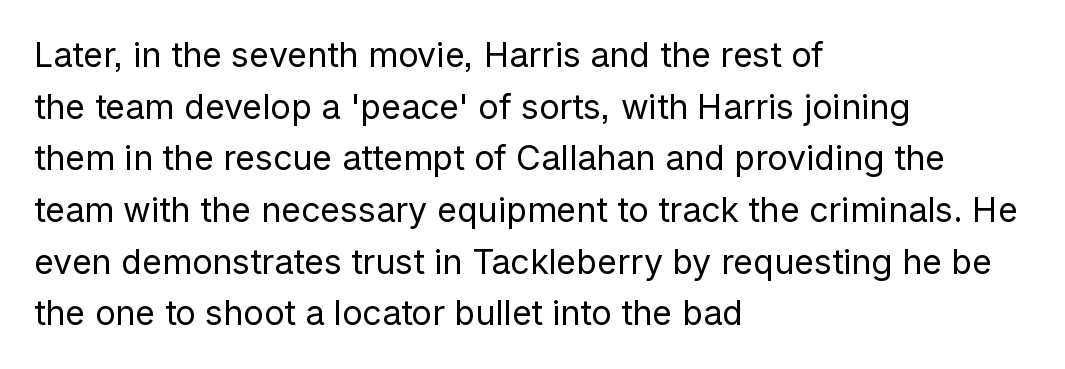
{"serif": "no", "italic": "no", "bold": "no", "weight": "regular", "width": "normal", "stroke_contrast": "low", "x_height": "medium", "monospaced": "no", "underline": "no", "align": "left", "line_spacing": "normal", "line_spacing_ratio": 1.52, "letter_spacing": "normal", "letter_spacing_em": 0.0, "glyph_px": 34}
